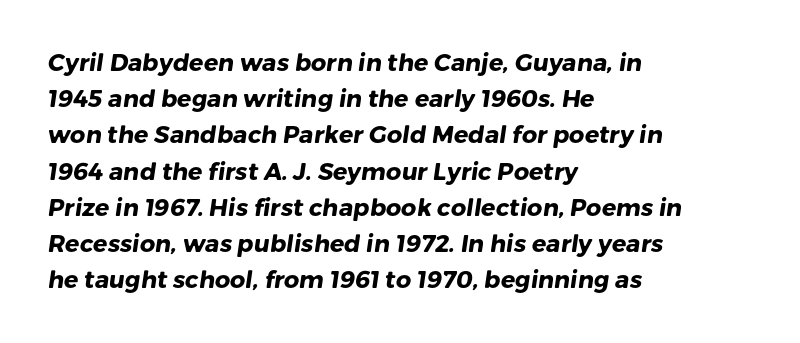
{"bold": "yes", "underline": "no", "align": "left", "line_spacing": "normal", "line_spacing_ratio": 1.51, "letter_spacing": "normal", "letter_spacing_em": 0.0, "glyph_px": 24}
